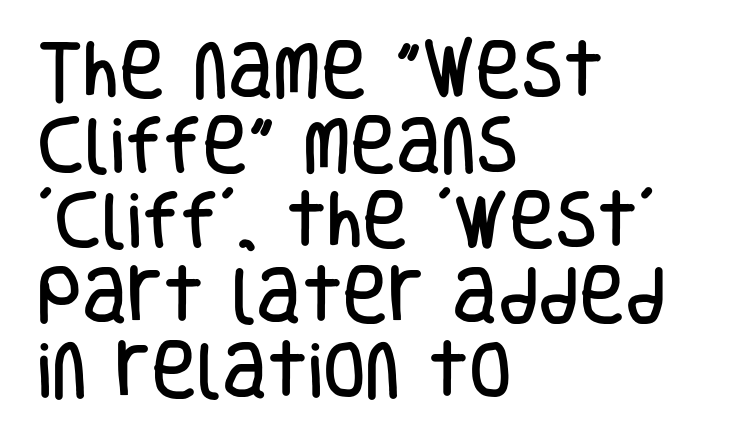
Q: Is the text italic (slanted)? A: No, it is upright.
Q: Is the typeface a serif or a sans-serif typeface? A: Sans-serif.
Q: Is the text underlined? A: No.
Q: How is the paragraph aligned? A: Left-aligned.
Q: Is the spacing between letters normal or unusually wide? A: Normal.
Q: Width (condensed, normal, or wide)? A: Condensed.
Q: Stroke contrast? A: Low.
Q: x-height? A: Large.
Q: Monospaced? A: No.
